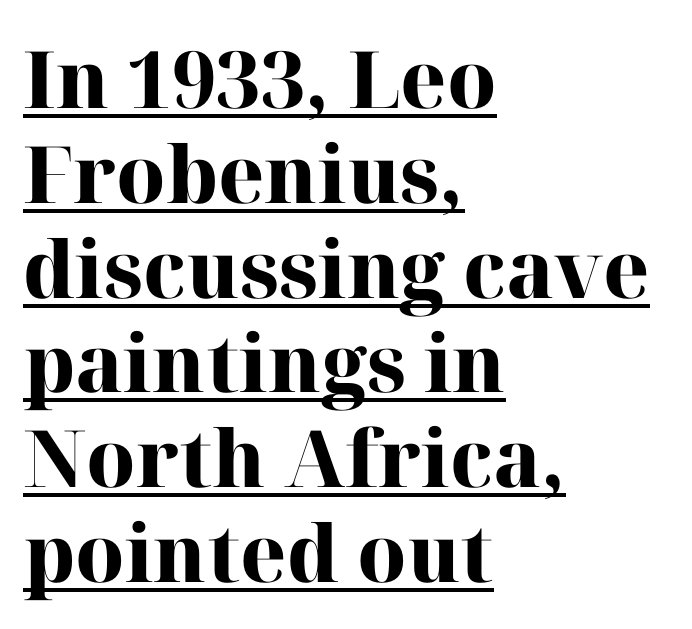
The image shows 79 px heavy serif type, upright; set left-aligned, line spacing 1.2x, normal letter spacing, underlined; high stroke contrast and a medium x-height.
